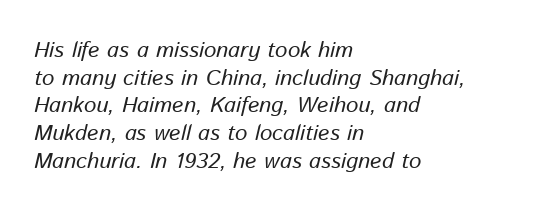
The image shows 22 px text type, italic (leaning right); set left-aligned, normal line spacing (1.26x), normal letter spacing, not underlined.
